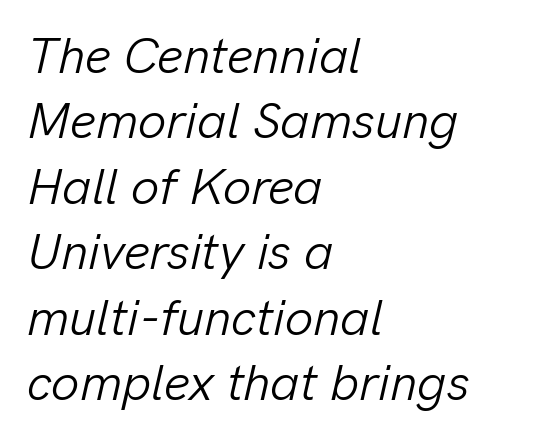
Q: Is the text bold? A: No.
Q: Is the text italic (slanted)? A: Yes, it leans right by about 13 degrees.
Q: Is the text underlined? A: No.
Q: How is the paragraph aligned? A: Left-aligned.
Q: Is the spacing between letters normal or unusually wide? A: Normal.
Q: Is the spacing between lines tight, normal or loose? A: Normal.
Q: Width (condensed, normal, or wide)? A: Normal.
Q: Stroke contrast? A: Low.
Q: x-height? A: Medium.
Q: Monospaced? A: No.
